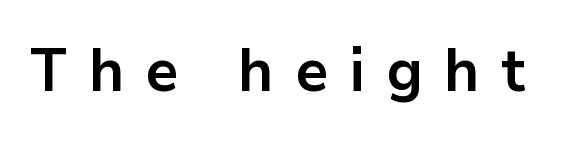
{"serif": "no", "italic": "no", "bold": "yes", "weight": "bold", "width": "normal", "stroke_contrast": "low", "x_height": "medium", "monospaced": "no", "underline": "no", "letter_spacing": "wide", "letter_spacing_em": 0.36, "glyph_px": 60}
